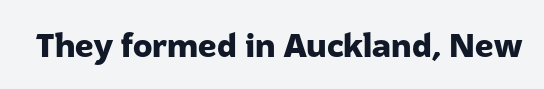
{"serif": "no", "italic": "no", "bold": "yes", "weight": "heavy", "width": "normal", "stroke_contrast": "low", "x_height": "medium", "monospaced": "no", "underline": "no", "letter_spacing": "normal", "letter_spacing_em": 0.0, "glyph_px": 32}
